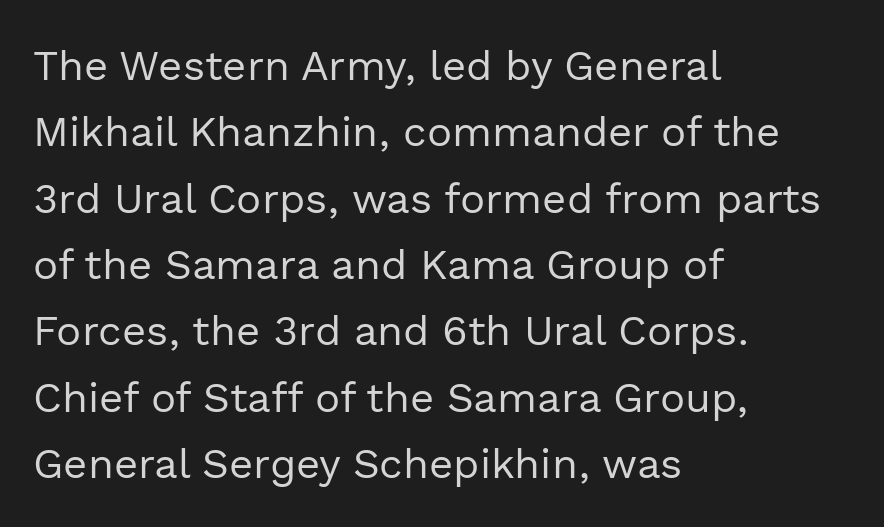
The image shows 42 px regular-weight sans-serif type, upright; set left-aligned, normal line spacing (1.58x), normal letter spacing, not underlined; a medium x-height.
